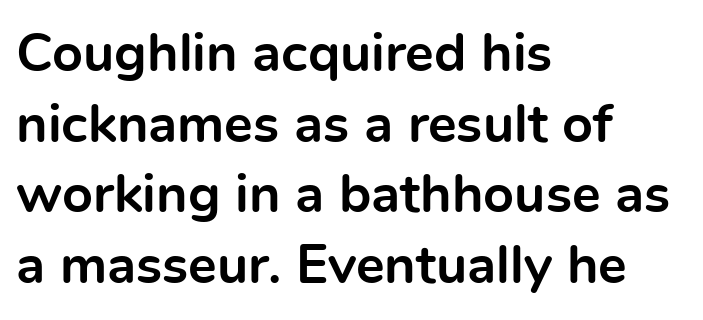
Typesetter's note: full bold, strokes at maximum text heaviness. Is there much room between lines? A standard amount, neither cramped nor airy. No word sits above an underline. This sample uses a sans-serif face. The ragged edge is on the right, which tells us the setting is flush left.
